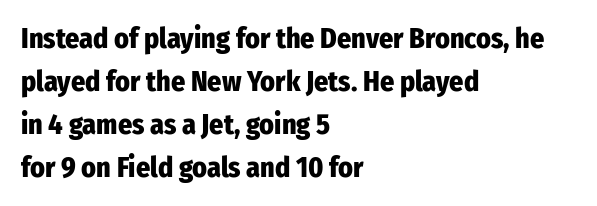
The image shows 28 px heavy, condensed sans-serif type, upright; set left-aligned, normal line spacing (1.53x), normal letter spacing, not underlined; low stroke contrast and a medium x-height.
